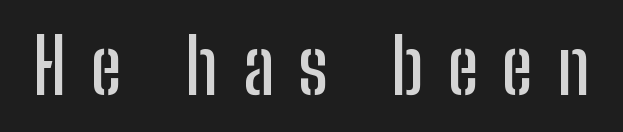
The image shows 75 px condensed sans-serif type, upright; set unusually wide letter spacing (+0.32 em), not underlined; low stroke contrast and a medium x-height.
